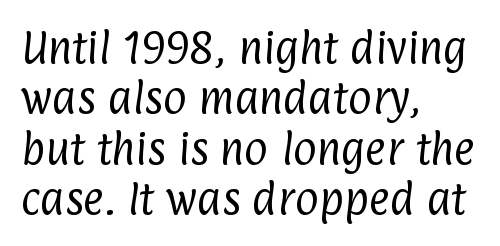
{"serif": "no", "bold": "no", "weight": "regular", "width": "condensed", "stroke_contrast": "low", "x_height": "medium", "monospaced": "no", "underline": "no", "align": "left", "line_spacing": "normal", "line_spacing_ratio": 1.4, "letter_spacing": "normal", "letter_spacing_em": 0.0, "glyph_px": 36}
